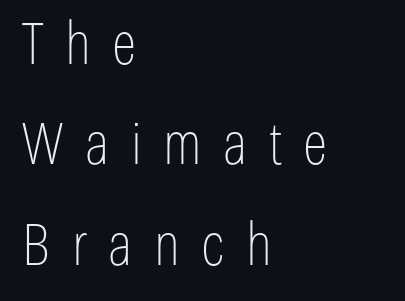
{"serif": "no", "italic": "no", "bold": "no", "weight": "thin", "width": "condensed", "stroke_contrast": "low", "x_height": "medium", "monospaced": "no", "underline": "no", "align": "left", "line_spacing_ratio": 1.73, "letter_spacing": "wide", "letter_spacing_em": 0.37, "glyph_px": 58}
